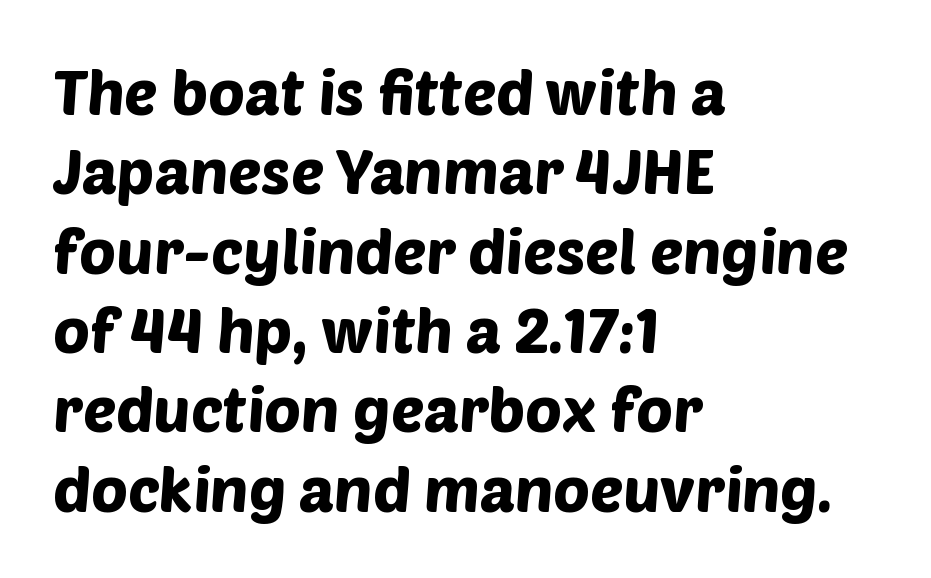
Font category for this specimen: sans-serif. The rendering keeps characters at their native spacing. Spacing verdict: proportional, widths tailored to each character. This rendering features lettering with no underline. Leading matches the norm, producing a regular column. The text block is weighted toward the left margin, trailing off unevenly rightward.
